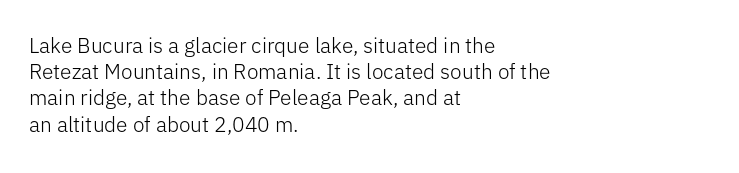
The image shows 21 px text type, upright; set left-aligned, normal line spacing (1.25x), normal letter spacing, not underlined.
